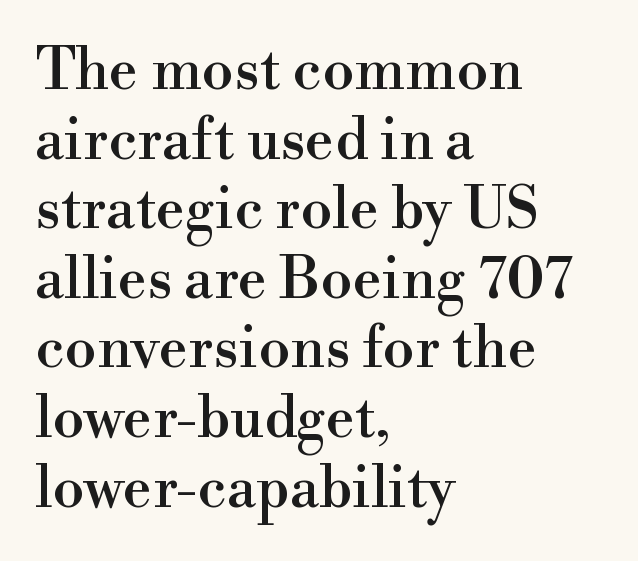
{"serif": "yes", "italic": "no", "width": "normal", "stroke_contrast": "high", "x_height": "small", "monospaced": "no", "underline": "no", "align": "left", "line_spacing_ratio": 1.2, "letter_spacing": "normal", "letter_spacing_em": 0.0, "glyph_px": 58}
